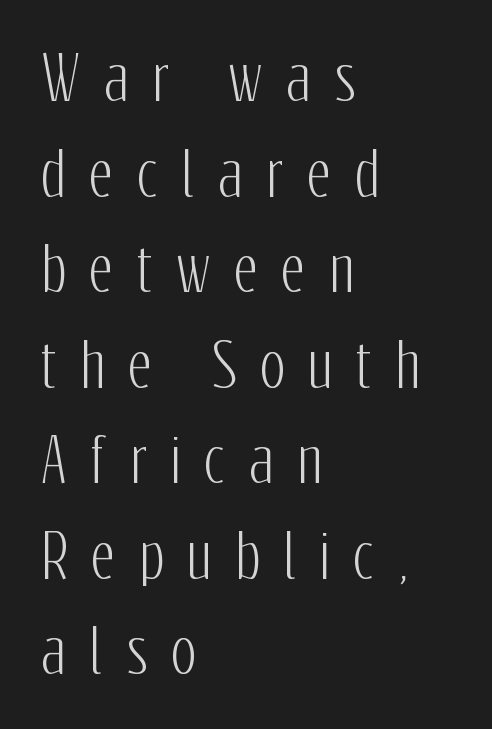
Each letter's strokes conclude bluntly, with no projecting serifs. Nope, not italic — everything's standing straight. Summary of vertical rhythm: regular, with standard interline spacing. This sample is left-justified, so line endings fall wherever the words run out. The zone under the glyphs is completely vacant. The tracking reads as deliberately expanded to a designer's eye.
